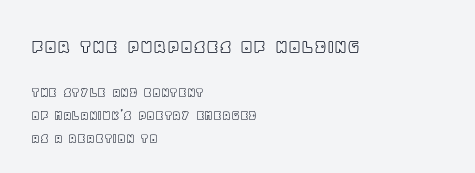
The image shows 21 px text type, upright; set left-aligned, normal line spacing (1.63x), normal letter spacing, not underlined; the first (top) block is 1.5x larger.
